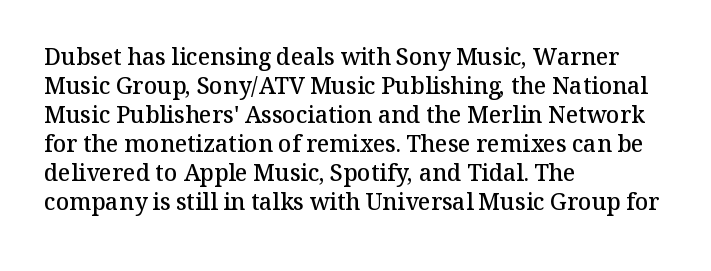
These lines keep a tight, regular rhythm from letter to letter. Horizontally, the lines are justified to the leading edge only. Normally led — the rows are evenly, conventionally spaced. The axis of the letterforms is exactly vertical. Bold? Not quite — semibold, heavier than regular but stopping short.
